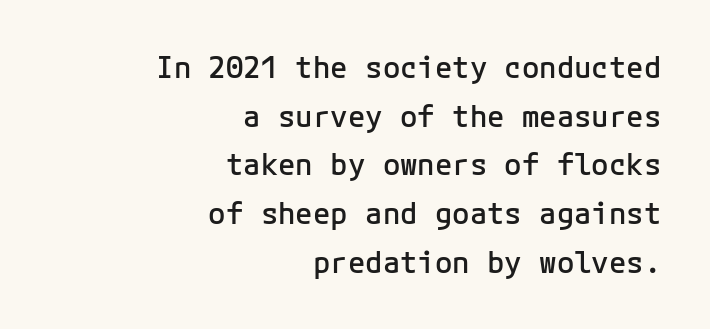
Q: Is the text bold? A: Semi-bold.
Q: Is the text italic (slanted)? A: No, it is upright.
Q: Is the typeface a serif or a sans-serif typeface? A: Sans-serif.
Q: Is the text underlined? A: No.
Q: How is the paragraph aligned? A: Right-aligned.
Q: Is the spacing between letters normal or unusually wide? A: Normal.
Q: Is the spacing between lines tight, normal or loose? A: Normal.
Q: Width (condensed, normal, or wide)? A: Normal.
Q: Stroke contrast? A: Low.
Q: x-height? A: Medium.
